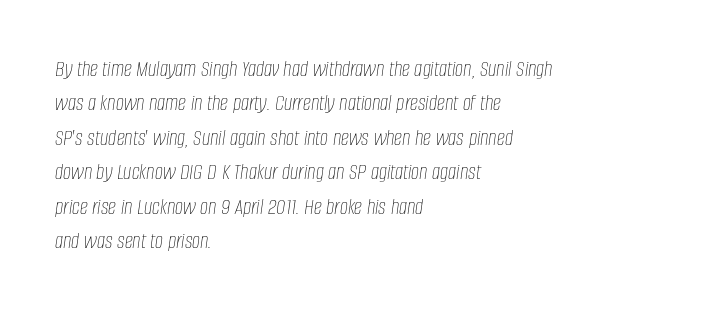
{"italic": "yes", "lean": "right", "slant_degrees": 8, "bold": "no", "underline": "no", "align": "left", "line_spacing": "normal", "line_spacing_ratio": 1.5, "letter_spacing": "normal", "letter_spacing_em": 0.0, "glyph_px": 23}
